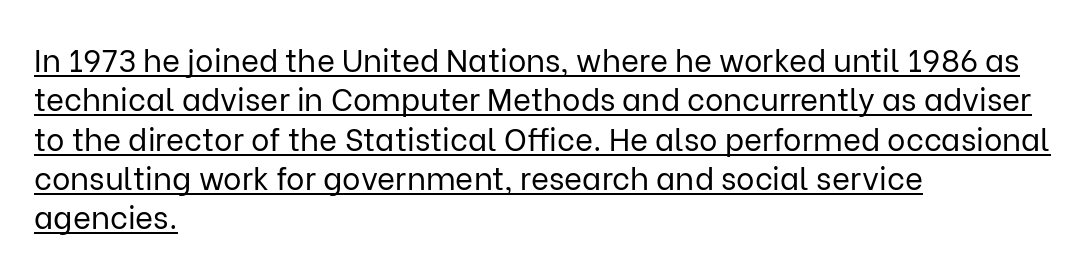
Designer's note — italics off, roman on. The face used here is a sans, in the tradition of grotesques and geometrics. A baseline rule has been typeset under these characters. Observe the ordinary spacing: letters are neighbours, not strangers. These lines are rendered in a variable-pitch font.
